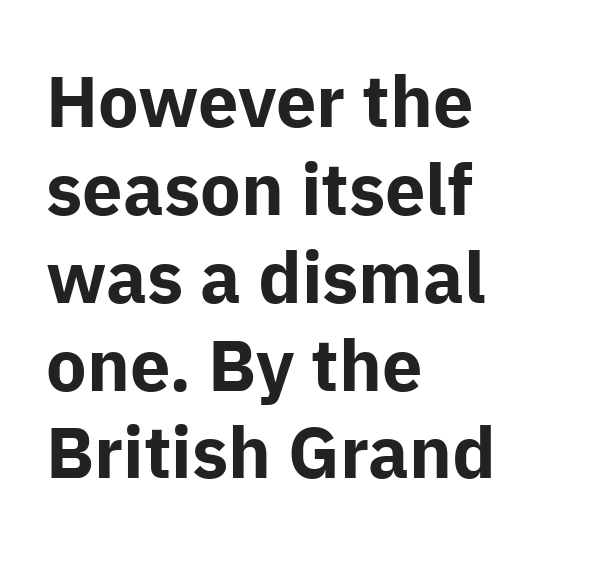
The image shows 72 px bold sans-serif type, upright; set left-aligned, line spacing 1.22x, normal letter spacing, not underlined; low stroke contrast and a medium x-height.
